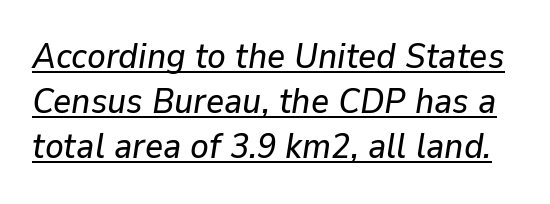
Q: Is the text italic (slanted)? A: Yes, it leans right by about 9 degrees.
Q: Is the text underlined? A: Yes.
Q: Is the spacing between letters normal or unusually wide? A: Normal.
Q: Is the spacing between lines tight, normal or loose? A: Normal.
Q: Width (condensed, normal, or wide)? A: Normal.
Q: Stroke contrast? A: Low.
Q: x-height? A: Medium.
Q: Monospaced? A: No.
